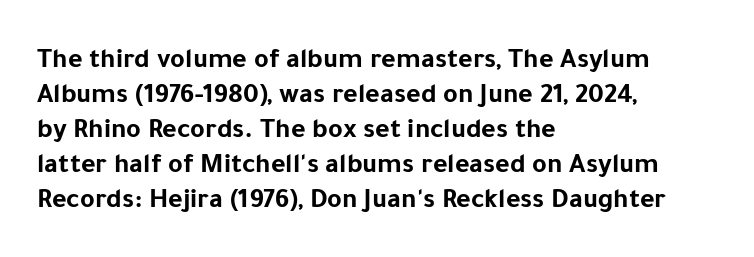
{"serif": "no", "italic": "no", "bold": "yes", "weight": "bold", "width": "normal", "stroke_contrast": "low", "x_height": "medium", "monospaced": "no", "underline": "no", "align": "left", "line_spacing": "normal", "line_spacing_ratio": 1.25, "letter_spacing": "normal", "letter_spacing_em": 0.0, "glyph_px": 28}
